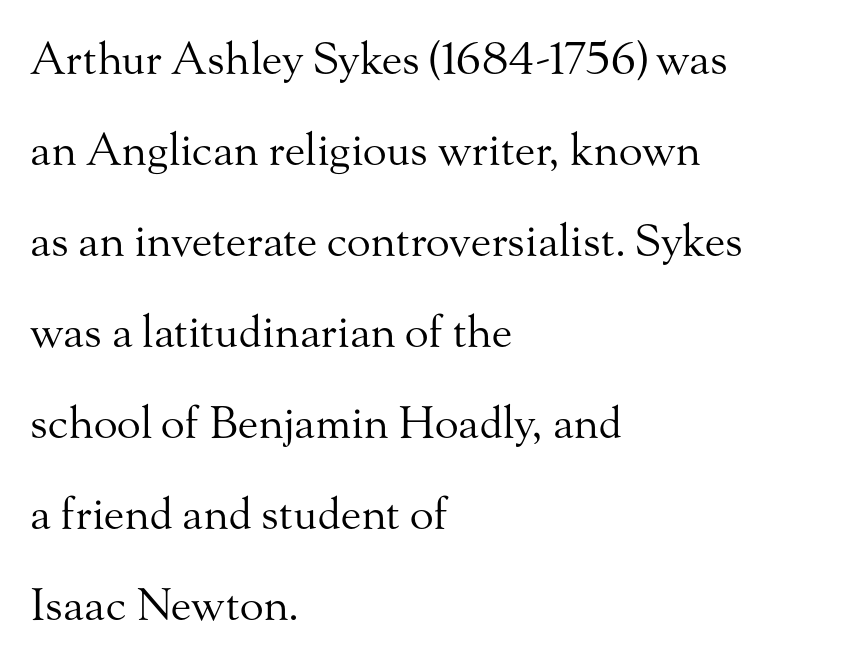
The image shows 44 px regular-weight serif type, upright; set left-aligned, loose line spacing (2.07x), normal letter spacing, not underlined; medium stroke contrast and a small x-height.
